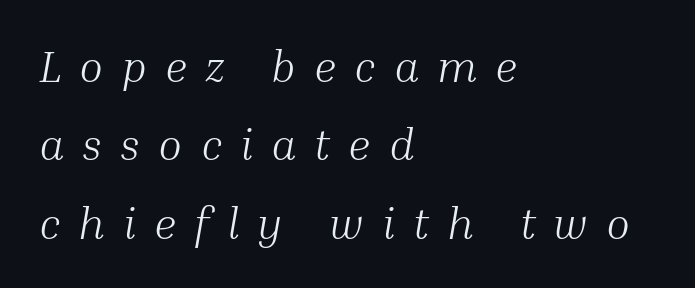
Looks like regular typesetting: each glyph gets only the width it needs. Emphasis-style slanted type is in use. The face used here is rendered with a markedly widened letterfit. The compositor pushed each line to the left boundary. Is the type heavy? It reads as light-to-regular instead.
